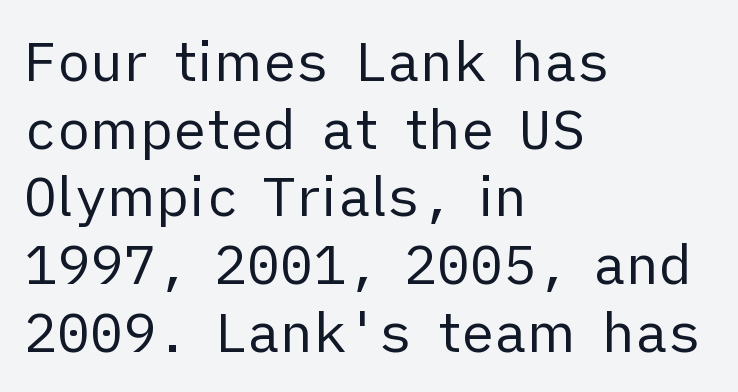
Q: Is the text bold? A: No.
Q: Is the text italic (slanted)? A: No, it is upright.
Q: Is the typeface a serif or a sans-serif typeface? A: Sans-serif.
Q: Is the text underlined? A: No.
Q: How is the paragraph aligned? A: Left-aligned.
Q: Is the spacing between letters normal or unusually wide? A: Normal.
Q: Width (condensed, normal, or wide)? A: Normal.
Q: Stroke contrast? A: Low.
Q: x-height? A: Medium.
Q: Monospaced? A: No.
